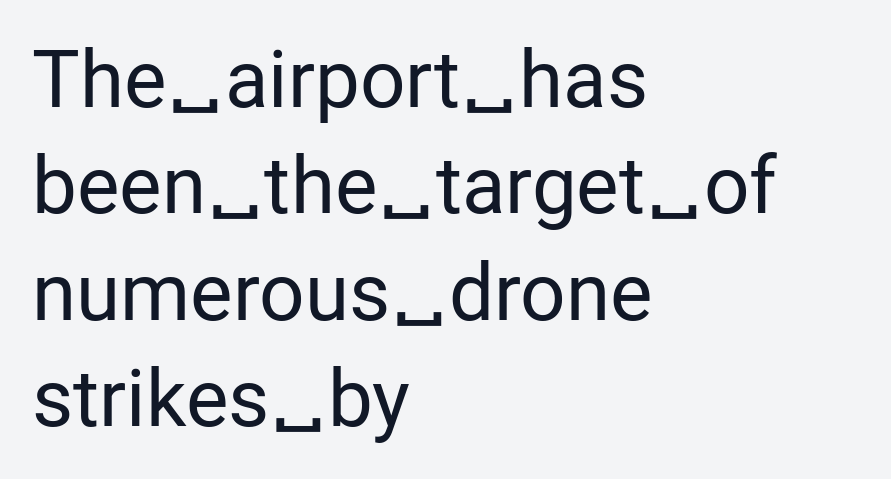
{"serif": "no", "italic": "no", "bold": "no", "weight": "regular", "width": "normal", "stroke_contrast": "low", "x_height": "medium", "monospaced": "no", "underline": "no", "align": "left", "line_spacing": "normal", "line_spacing_ratio": 1.33, "letter_spacing": "normal", "letter_spacing_em": 0.0, "glyph_px": 80}
